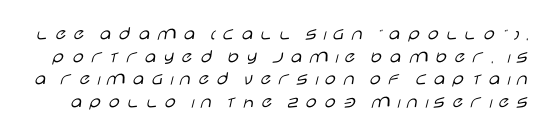
Does the leading feel generous? Not at all — it's pinched. The letterforms stand isolated, each surrounded by extra space. The weight tops out at a normal text grade. Underlining? Definitely not there.
